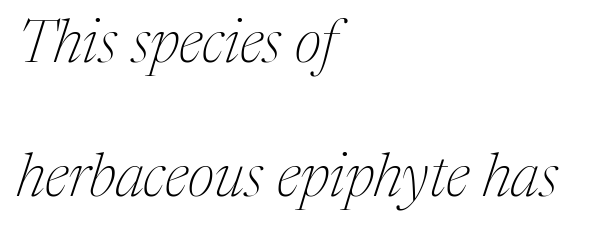
Q: Is the text bold? A: No.
Q: Is the text italic (slanted)? A: Yes, it leans right by about 17 degrees.
Q: Is the typeface a serif or a sans-serif typeface? A: Serif.
Q: Is the text underlined? A: No.
Q: How is the paragraph aligned? A: Left-aligned.
Q: Is the spacing between letters normal or unusually wide? A: Normal.
Q: Is the spacing between lines tight, normal or loose? A: Loose.
Q: Width (condensed, normal, or wide)? A: Normal.
Q: Stroke contrast? A: Medium.
Q: x-height? A: Medium.
Q: Monospaced? A: No.
